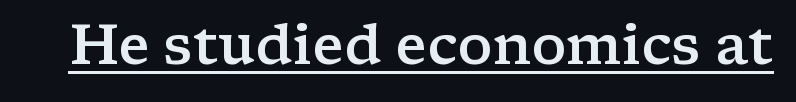
{"serif": "yes", "italic": "no", "bold": "semi", "weight": "semibold", "width": "wide", "stroke_contrast": "low", "x_height": "medium", "monospaced": "no", "underline": "yes", "letter_spacing": "normal", "letter_spacing_em": 0.0, "glyph_px": 55}
